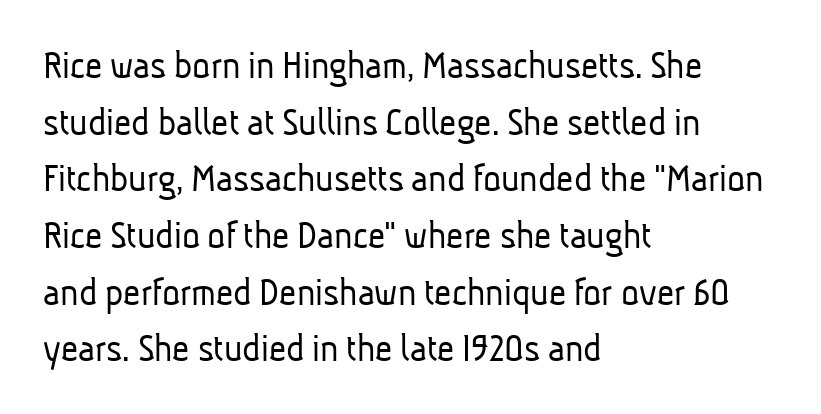
Q: Is the text bold? A: No.
Q: Is the typeface a serif or a sans-serif typeface? A: Sans-serif.
Q: Is the text underlined? A: No.
Q: How is the paragraph aligned? A: Left-aligned.
Q: Is the spacing between letters normal or unusually wide? A: Normal.
Q: Is the spacing between lines tight, normal or loose? A: Normal.
Q: Width (condensed, normal, or wide)? A: Condensed.
Q: Stroke contrast? A: Low.
Q: x-height? A: Medium.
Q: Monospaced? A: No.
